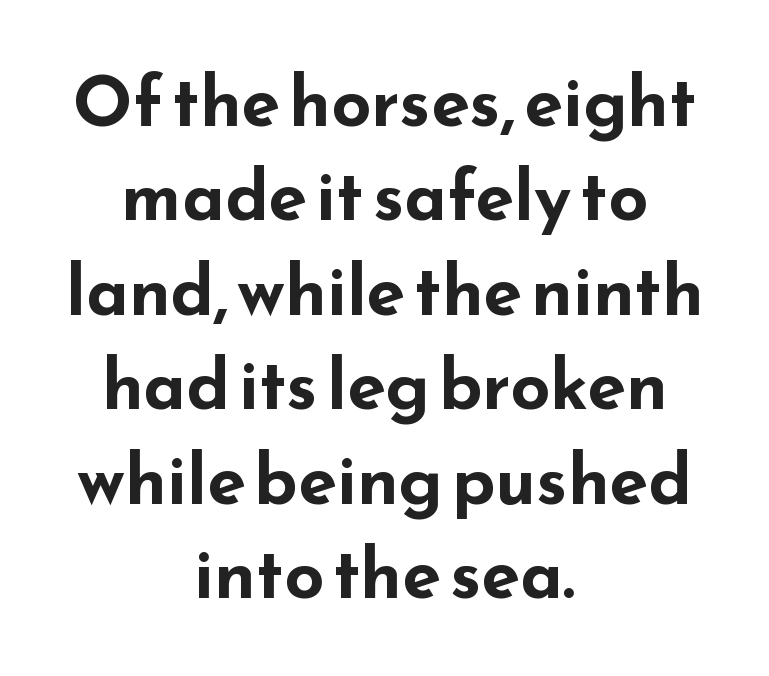
{"serif": "no", "italic": "no", "bold": "yes", "weight": "bold", "width": "wide", "stroke_contrast": "low", "x_height": "small", "monospaced": "no", "underline": "no", "align": "center", "line_spacing": "normal", "line_spacing_ratio": 1.35, "letter_spacing": "normal", "letter_spacing_em": 0.0, "glyph_px": 70}
